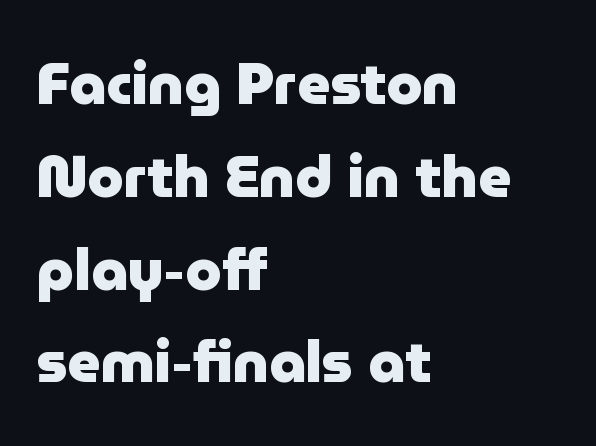
Posture: straight, roman, zero tilt. A typesetter would label this face a sans. Check the space under the baseline: it is left empty. Pretty heavy lettering here — definitely bold. Baseline-to-baseline distance is the conventional proportion of letter height. Is the block centered? No — it sits flush against the left margin.
